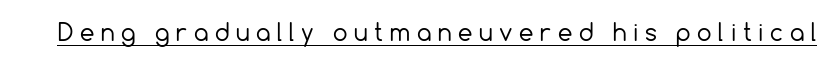
The image shows 23 px text type, upright; set unusually wide letter spacing (+0.29 em), underlined.
